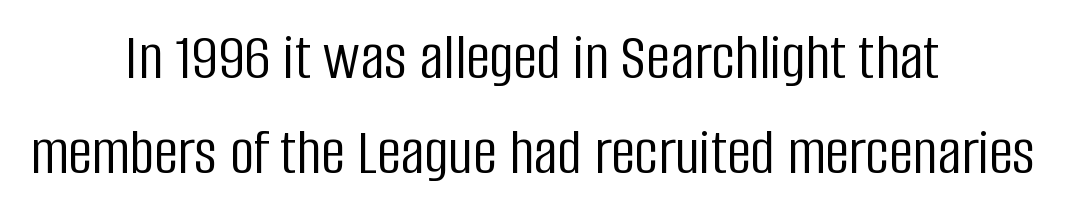
Q: Is the text bold? A: No.
Q: Is the text italic (slanted)? A: No, it is upright.
Q: Is the typeface a serif or a sans-serif typeface? A: Sans-serif.
Q: Is the text underlined? A: No.
Q: How is the paragraph aligned? A: Centered.
Q: Is the spacing between letters normal or unusually wide? A: Normal.
Q: Is the spacing between lines tight, normal or loose? A: Normal.
Q: Width (condensed, normal, or wide)? A: Condensed.
Q: Stroke contrast? A: Low.
Q: x-height? A: Large.
Q: Monospaced? A: No.
